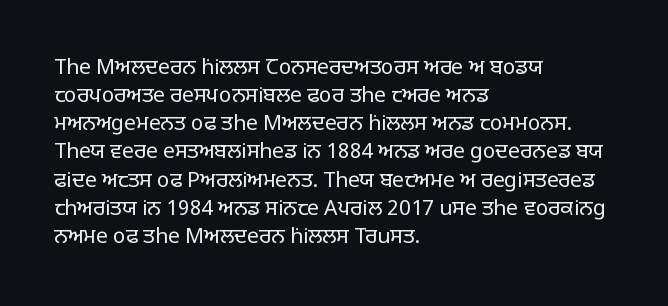
{"italic": "no", "bold": "no", "underline": "no", "align": "left", "line_spacing": "normal", "line_spacing_ratio": 1.34, "letter_spacing": "normal", "letter_spacing_em": 0.0, "glyph_px": 21}
